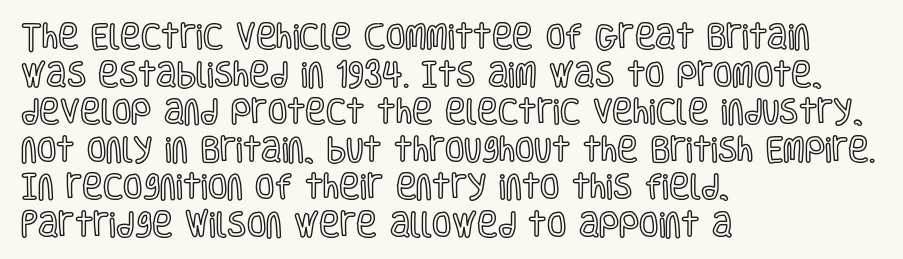
{"italic": "no", "width": "condensed", "x_height": "large", "monospaced": "no", "underline": "no", "align": "left", "line_spacing": "normal", "line_spacing_ratio": 1.34, "letter_spacing": "normal", "letter_spacing_em": 0.0, "glyph_px": 28}
